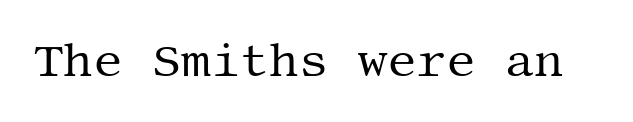
Q: Is the text bold? A: No.
Q: Is the text italic (slanted)? A: No, it is upright.
Q: Is the typeface a serif or a sans-serif typeface? A: Serif.
Q: Is the text underlined? A: No.
Q: Is the spacing between letters normal or unusually wide? A: Normal.
Q: Width (condensed, normal, or wide)? A: Normal.
Q: Stroke contrast? A: Medium.
Q: x-height? A: Large.
